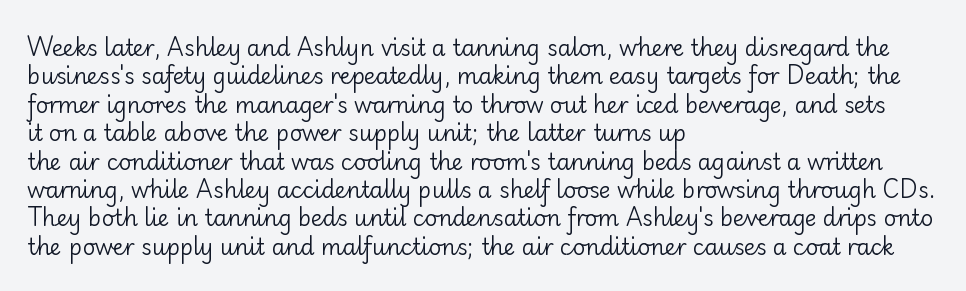
{"italic": "no", "bold": "no", "underline": "no", "align": "left", "line_spacing": "normal", "line_spacing_ratio": 1.29, "letter_spacing": "normal", "letter_spacing_em": 0.0, "glyph_px": 22}
